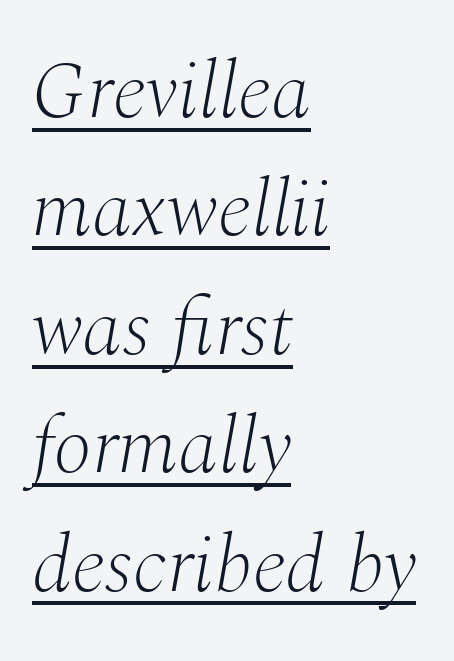
The image shows 80 px light serif type, italic (leaning right); set left-aligned, normal line spacing (1.48x), normal letter spacing, underlined; medium stroke contrast and a medium x-height.
